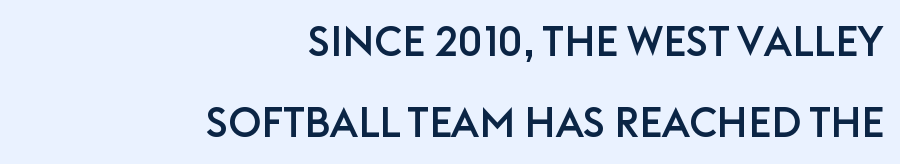
{"serif": "no", "italic": "no", "width": "normal", "stroke_contrast": "low", "x_height": "large", "monospaced": "no", "underline": "no", "align": "right", "line_spacing": "loose", "line_spacing_ratio": 1.97, "letter_spacing": "normal", "letter_spacing_em": 0.0, "glyph_px": 41}
